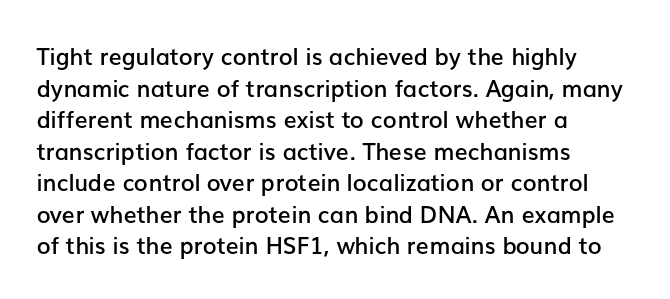
Q: Is the text bold? A: Semi-bold.
Q: Is the text italic (slanted)? A: No, it is upright.
Q: Is the text underlined? A: No.
Q: How is the paragraph aligned? A: Left-aligned.
Q: Is the spacing between letters normal or unusually wide? A: Normal.
Q: Is the spacing between lines tight, normal or loose? A: Normal.
